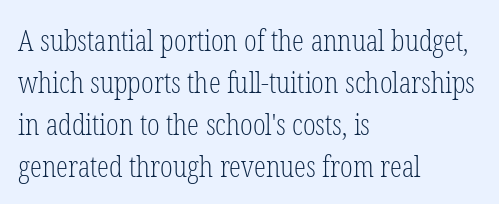
{"serif": "yes", "italic": "no", "bold": "no", "weight": "light", "width": "condensed", "stroke_contrast": "low", "x_height": "medium", "monospaced": "no", "underline": "no", "align": "left", "line_spacing": "normal", "line_spacing_ratio": 1.4, "letter_spacing": "normal", "letter_spacing_em": 0.0, "glyph_px": 30}
